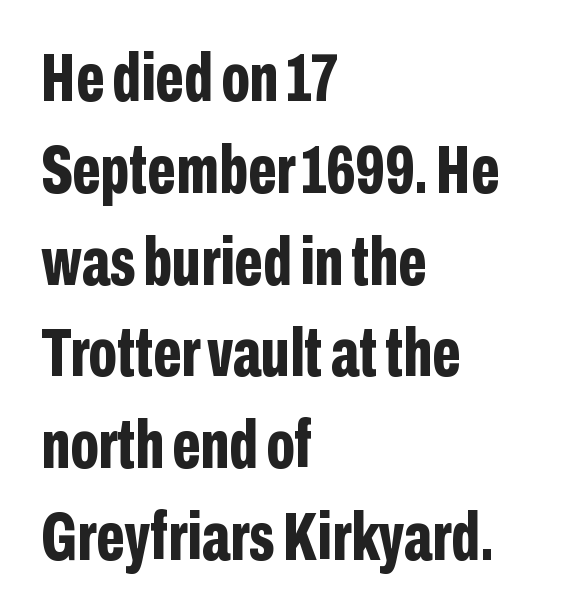
{"serif": "no", "italic": "no", "bold": "yes", "weight": "bold", "width": "condensed", "stroke_contrast": "low", "x_height": "medium", "monospaced": "no", "underline": "no", "align": "left", "line_spacing": "normal", "line_spacing_ratio": 1.35, "letter_spacing": "normal", "letter_spacing_em": 0.0, "glyph_px": 68}
